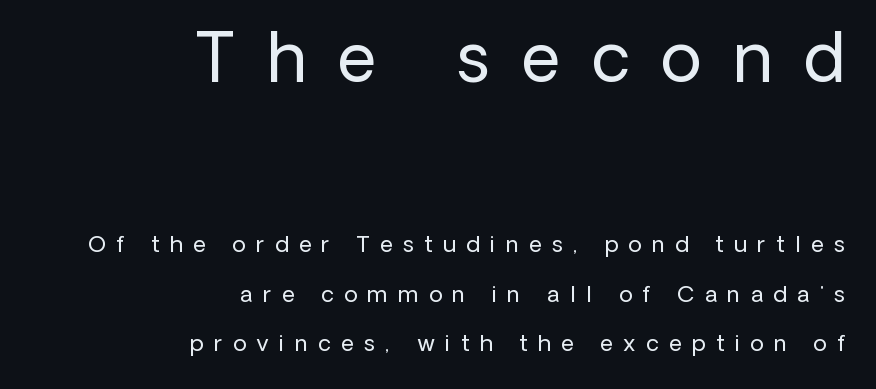
Q: Is the text bold? A: No.
Q: Is the text italic (slanted)? A: No, it is upright.
Q: Is the typeface a serif or a sans-serif typeface? A: Sans-serif.
Q: Is the text underlined? A: No.
Q: How is the paragraph aligned? A: Right-aligned.
Q: Is the spacing between letters normal or unusually wide? A: Unusually wide.
Q: Is the spacing between lines tight, normal or loose? A: Loose.
Q: Which block of text is set in a larger size, the first (top) or the second (bottom)? A: The first (top) one.
Q: Width (condensed, normal, or wide)? A: Normal.
Q: Stroke contrast? A: Low.
Q: x-height? A: Medium.
Q: Monospaced? A: No.
